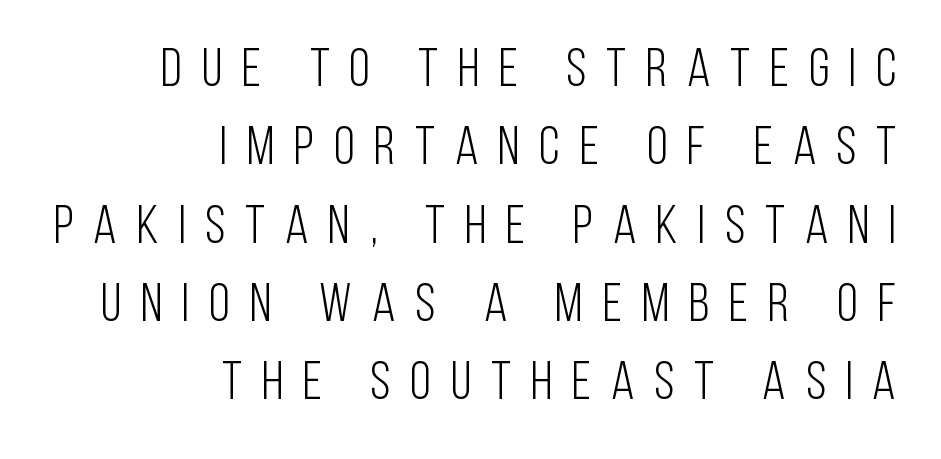
Q: Is the text bold? A: No.
Q: Is the text italic (slanted)? A: No, it is upright.
Q: Is the typeface a serif or a sans-serif typeface? A: Sans-serif.
Q: Is the text underlined? A: No.
Q: How is the paragraph aligned? A: Right-aligned.
Q: Is the spacing between letters normal or unusually wide? A: Unusually wide.
Q: Is the spacing between lines tight, normal or loose? A: Normal.
Q: Width (condensed, normal, or wide)? A: Condensed.
Q: Stroke contrast? A: Low.
Q: x-height? A: Large.
Q: Monospaced? A: No.
